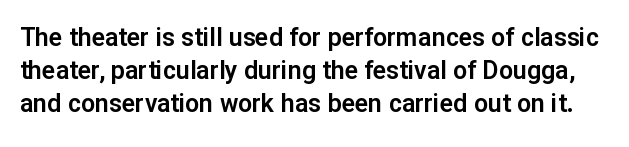
Q: Is the text italic (slanted)? A: No, it is upright.
Q: Is the text underlined? A: No.
Q: Is the spacing between letters normal or unusually wide? A: Normal.
Q: Is the spacing between lines tight, normal or loose? A: Normal.
